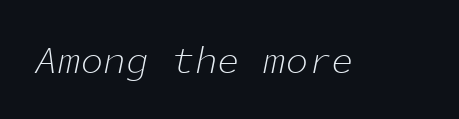
Stems and bowls with no extra thickness — not bold. In terms of letterspacing, this is plain default setting. Clear beneath every line of the passage. The face used here has a pronounced slope to its letters.
